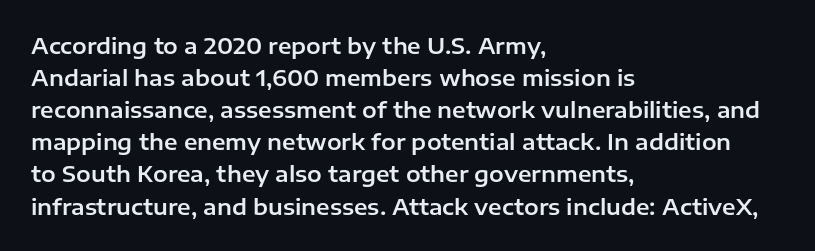
These lines were composed using upright roman letters. If you drew a ruler down the left edge, every line would touch it. In terms of leading, this rendering sits right in the middle. These lines keep a tight, regular rhythm from letter to letter. The glyphs are unaccompanied by any horizontal stroke below them.
